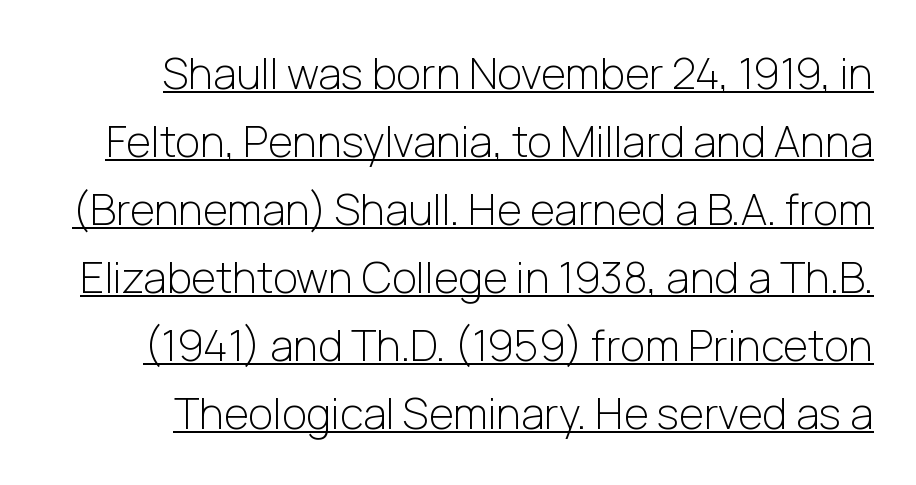
Tracking here is standard; glyphs follow each other at the usual distance. This sample keeps an unexceptional amount of space between lines. The passage shown is not bold in any degree. Beneath each row of characters lies a ruled line.
